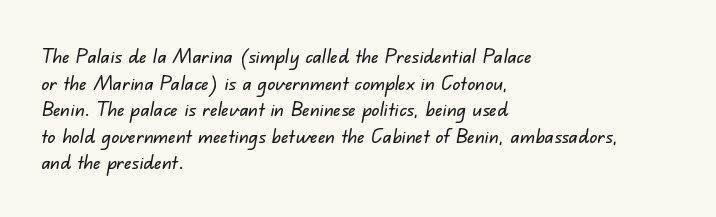
{"underline": "no", "align": "left", "line_spacing": "normal", "line_spacing_ratio": 1.33, "letter_spacing": "normal", "letter_spacing_em": 0.0, "glyph_px": 20}
